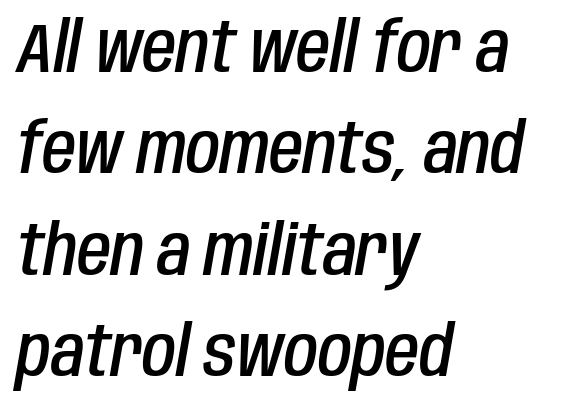
{"italic": "yes", "lean": "right", "slant_degrees": 10, "bold": "semi", "weight": "semibold", "width": "condensed", "stroke_contrast": "low", "x_height": "large", "monospaced": "no", "underline": "no", "align": "left", "line_spacing": "normal", "line_spacing_ratio": 1.47, "letter_spacing": "normal", "letter_spacing_em": 0.0, "glyph_px": 69}
